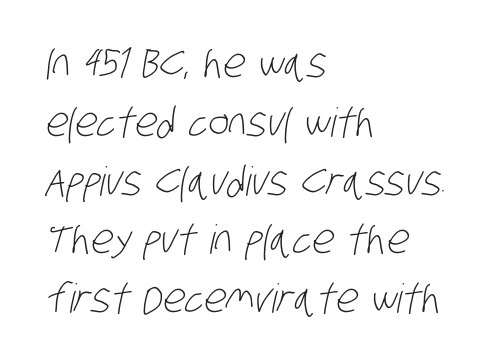
The image shows 40 px light, condensed sans-serif type; set left-aligned, normal line spacing (1.47x), normal letter spacing, not underlined; low stroke contrast and a large x-height.
